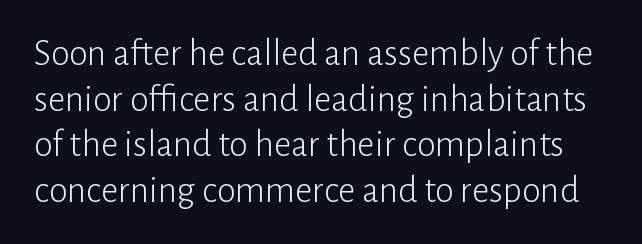
Q: Is the text bold? A: No.
Q: Is the text italic (slanted)? A: No, it is upright.
Q: Is the typeface a serif or a sans-serif typeface? A: Sans-serif.
Q: Is the text underlined? A: No.
Q: Is the spacing between letters normal or unusually wide? A: Normal.
Q: Width (condensed, normal, or wide)? A: Normal.
Q: Stroke contrast? A: Low.
Q: x-height? A: Medium.
Q: Monospaced? A: No.
